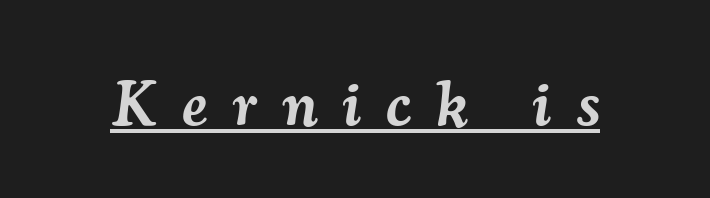
Q: Is the text bold? A: Semi-bold.
Q: Is the text italic (slanted)? A: Yes, it leans right by about 7 degrees.
Q: Is the typeface a serif or a sans-serif typeface? A: Serif.
Q: Is the text underlined? A: Yes.
Q: Is the spacing between letters normal or unusually wide? A: Unusually wide.
Q: Width (condensed, normal, or wide)? A: Normal.
Q: Stroke contrast? A: Medium.
Q: x-height? A: Small.
Q: Monospaced? A: No.
